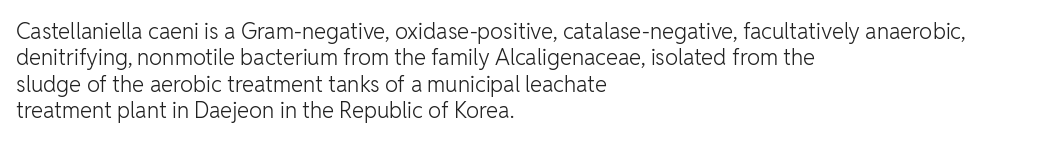
Q: Is the text bold? A: No.
Q: Is the text italic (slanted)? A: No, it is upright.
Q: Is the text underlined? A: No.
Q: How is the paragraph aligned? A: Left-aligned.
Q: Is the spacing between letters normal or unusually wide? A: Normal.
